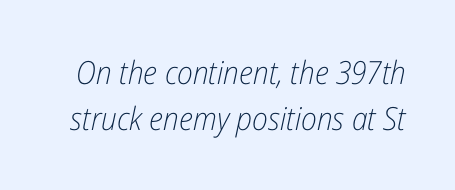
The image shows 32 px light, condensed type, italic (leaning right); set normal line spacing (1.45x), normal letter spacing, not underlined; low stroke contrast and a medium x-height.
